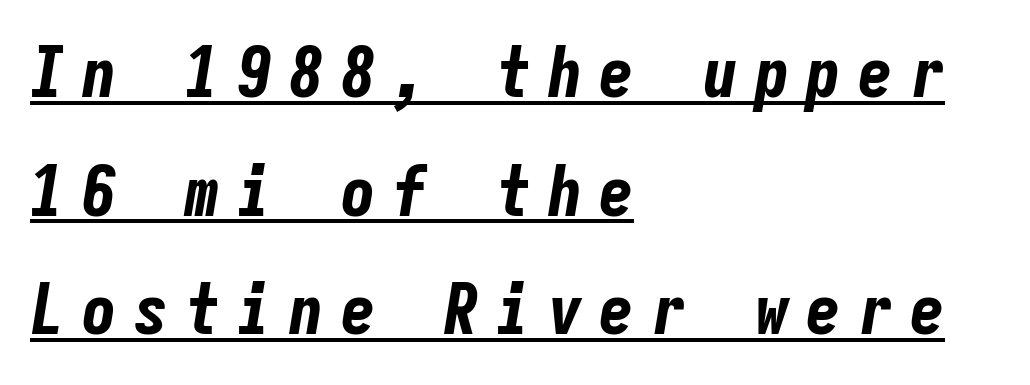
{"italic": "yes", "lean": "right", "slant_degrees": 9, "bold": "yes", "weight": "bold", "width": "condensed", "stroke_contrast": "low", "x_height": "medium", "monospaced": "yes", "underline": "yes", "align": "left", "line_spacing_ratio": 1.72, "letter_spacing": "wide", "letter_spacing_em": 0.25, "glyph_px": 69}
